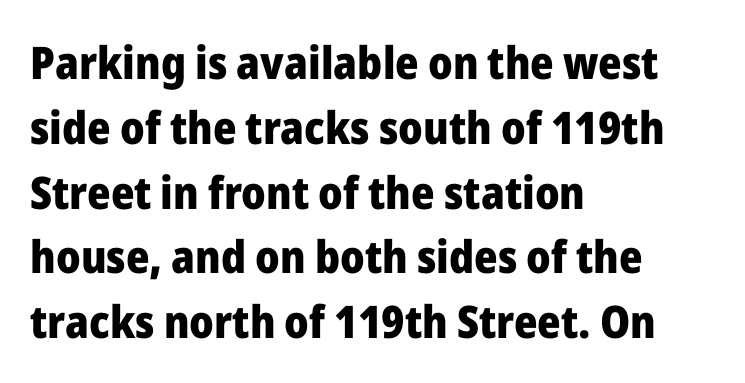
Q: Is the text bold? A: Yes.
Q: Is the text italic (slanted)? A: No, it is upright.
Q: Is the typeface a serif or a sans-serif typeface? A: Sans-serif.
Q: Is the text underlined? A: No.
Q: How is the paragraph aligned? A: Left-aligned.
Q: Is the spacing between letters normal or unusually wide? A: Normal.
Q: Is the spacing between lines tight, normal or loose? A: Normal.
Q: Width (condensed, normal, or wide)? A: Normal.
Q: Stroke contrast? A: Low.
Q: x-height? A: Medium.
Q: Monospaced? A: No.
